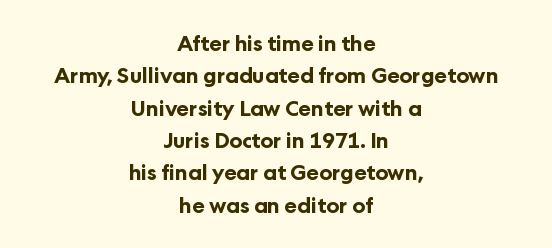
{"italic": "no", "bold": "yes", "underline": "no", "align": "center", "line_spacing": "normal", "line_spacing_ratio": 1.54, "letter_spacing": "normal", "letter_spacing_em": 0.0, "glyph_px": 21}
